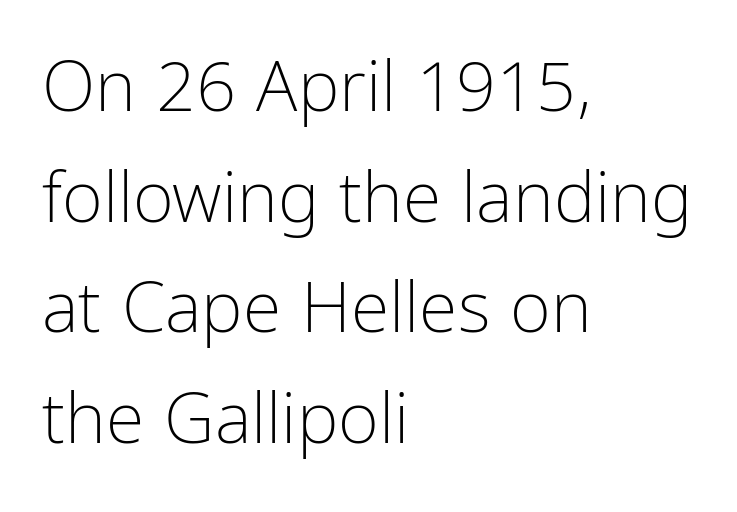
Q: Is the text bold? A: No.
Q: Is the text italic (slanted)? A: No, it is upright.
Q: Is the typeface a serif or a sans-serif typeface? A: Sans-serif.
Q: Is the text underlined? A: No.
Q: How is the paragraph aligned? A: Left-aligned.
Q: Is the spacing between letters normal or unusually wide? A: Normal.
Q: Is the spacing between lines tight, normal or loose? A: Normal.
Q: Width (condensed, normal, or wide)? A: Condensed.
Q: Stroke contrast? A: Low.
Q: x-height? A: Medium.
Q: Monospaced? A: No.
